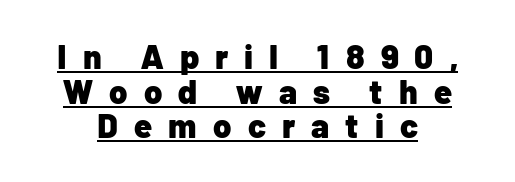
Notice how thick the strokes are: this is what a full bold looks like. Here the designer chose a conventional face with non-uniform glyph widths. The text was rendered using a sans face with plain stroke endings. Glyph-to-glyph distance is far greater than everyday printed text.
